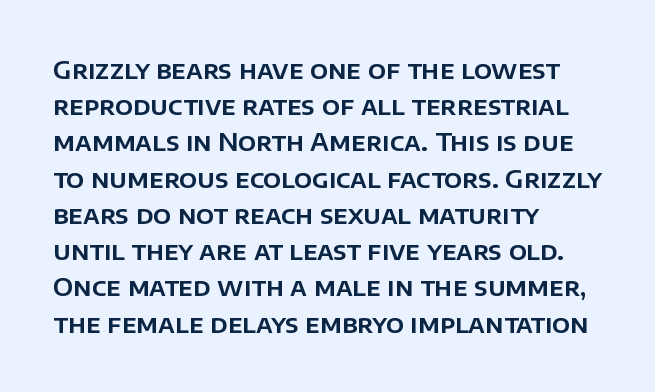
The image shows 25 px text type, upright; set left-aligned, normal line spacing (1.45x), normal letter spacing, not underlined.
